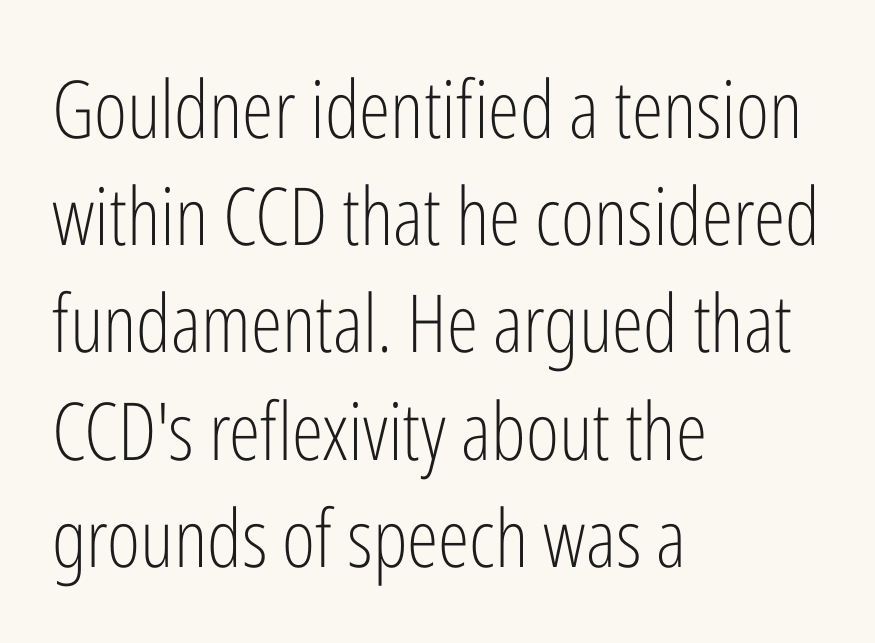
The gaps between neighbouring characters are ordinary and unremarkable. Each letter keeps its own natural width here, so spacing adapts to shape. A student would call this left alignment; a typographer would say flush left, rag right. Has an underline been added? It has not. What kind of face is this? One without serifs — a sans.
